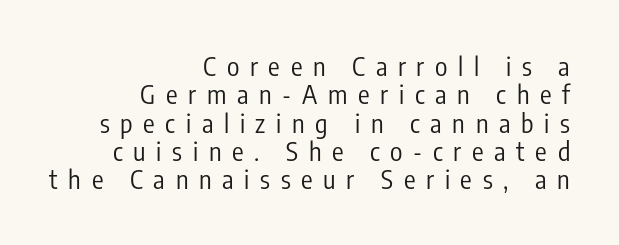
Style check: upright. Line ends are locked; line starts wander. This reads as an unemphasized weight, regular at the heaviest. Only glyphs here, with clear space below each row. Notice how descenders almost collide with the ascenders below — that's tight leading. This rendering widens character spacing well past its baseline value.
